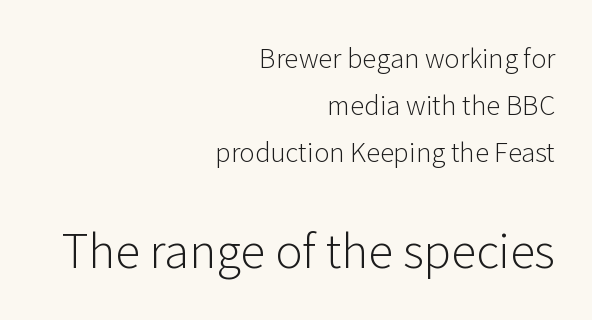
The image shows 46 px light sans-serif type, upright; set right-aligned, line spacing 1.8x, normal letter spacing, not underlined; the second (bottom) block is 1.77x larger; low stroke contrast and a medium x-height.
